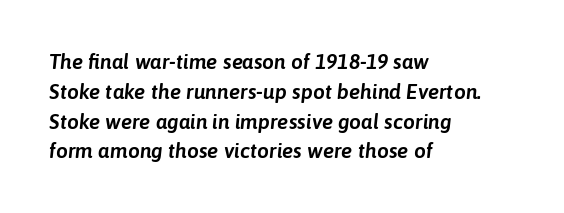
{"italic": "yes", "lean": "right", "slant_degrees": 6, "underline": "no", "align": "left", "line_spacing": "normal", "line_spacing_ratio": 1.42, "letter_spacing": "normal", "letter_spacing_em": 0.0, "glyph_px": 21}
